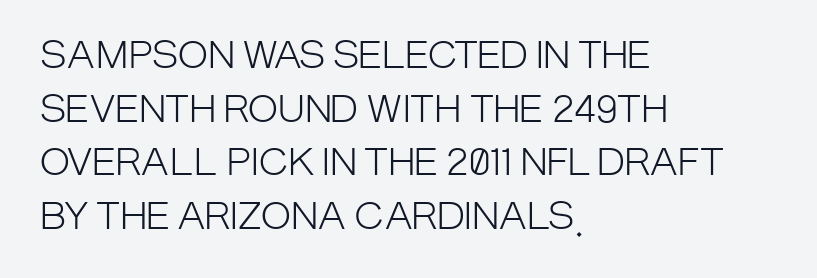
The image shows 36 px light, condensed sans-serif type, upright; set left-aligned, normal line spacing (1.49x), normal letter spacing, not underlined; low stroke contrast and a large x-height.
